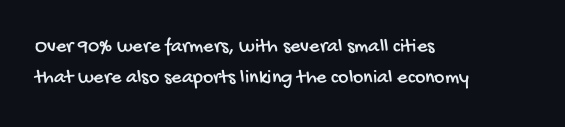
{"underline": "no", "align": "left", "line_spacing": "normal", "line_spacing_ratio": 1.56, "letter_spacing": "normal", "letter_spacing_em": 0.0, "glyph_px": 20}
